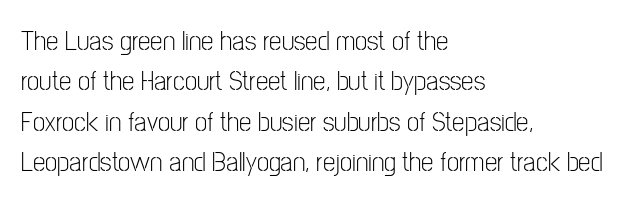
{"serif": "no", "italic": "no", "bold": "no", "weight": "light", "width": "condensed", "stroke_contrast": "low", "x_height": "medium", "monospaced": "no", "underline": "no", "align": "left", "line_spacing": "normal", "line_spacing_ratio": 1.44, "letter_spacing": "normal", "letter_spacing_em": 0.0, "glyph_px": 28}
